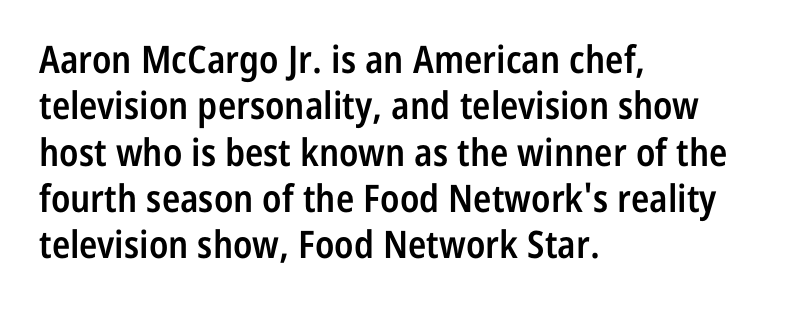
The passage shown is typeset with a sans-serif family. Notice how the stems are strictly vertical — no italics here. The type is set solid horizontally, with unmodified tracking. Students, this is semibold: more ink than regular, less than bold. Alignment: flush left. Varying glyph widths throughout — classic text-font behaviour.
